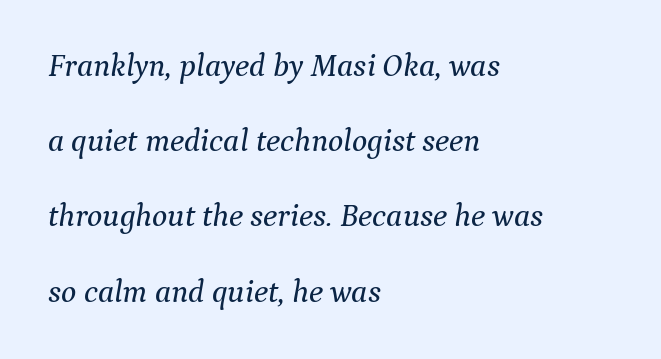
The image shows 32 px serif type, italic (leaning right); set left-aligned, loose line spacing (2.35x), normal letter spacing, not underlined; medium stroke contrast and a medium x-height.
